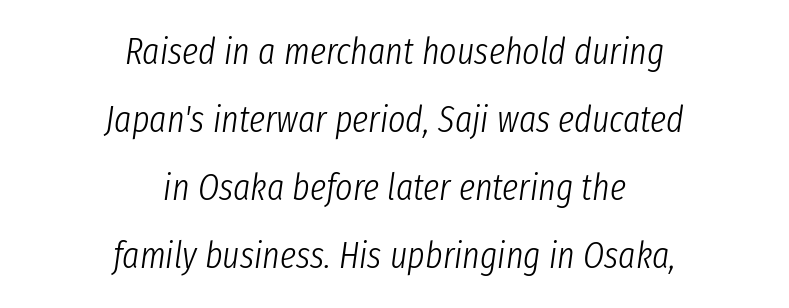
Q: Is the text bold? A: No.
Q: Is the text italic (slanted)? A: Yes, it leans right by about 8 degrees.
Q: Is the text underlined? A: No.
Q: How is the paragraph aligned? A: Centered.
Q: Is the spacing between letters normal or unusually wide? A: Normal.
Q: Width (condensed, normal, or wide)? A: Condensed.
Q: Stroke contrast? A: Low.
Q: x-height? A: Medium.
Q: Monospaced? A: No.
